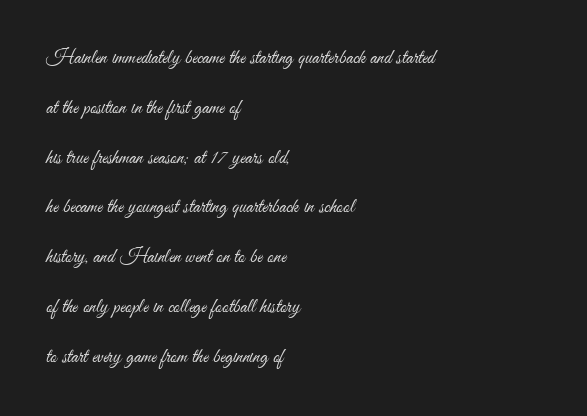
Is the stroke heavy? The answer is a plain regular-or-lighter. Rows of type keep a wide berth in the vertical direction. Unmarked baselines from the first word to the last. These lines keep a tight, regular rhythm from letter to letter.
